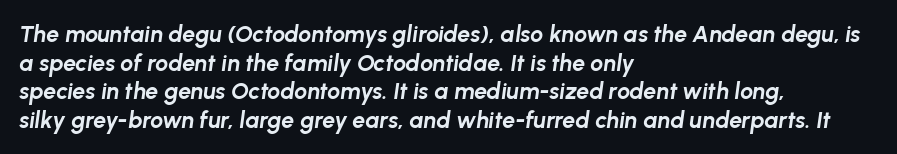
The image shows 23 px bold type, italic (leaning right); set left-aligned, line spacing 1.24x, normal letter spacing, not underlined.
